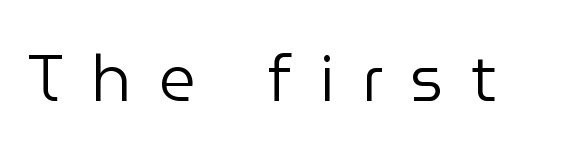
{"serif": "no", "italic": "no", "bold": "no", "weight": "regular", "width": "normal", "stroke_contrast": "low", "x_height": "medium", "monospaced": "no", "underline": "no", "letter_spacing": "wide", "letter_spacing_em": 0.43, "glyph_px": 64}
